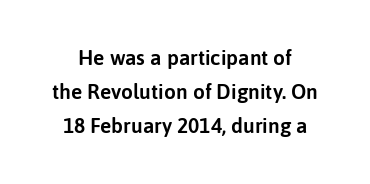
The image shows 21 px text type, upright; set normal line spacing (1.62x), normal letter spacing, not underlined.
